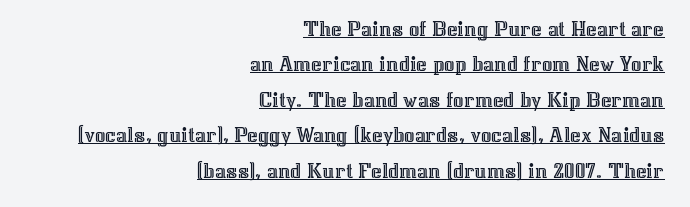
{"italic": "no", "underline": "yes", "align": "right", "line_spacing": "normal", "line_spacing_ratio": 1.54, "letter_spacing": "normal", "letter_spacing_em": 0.0, "glyph_px": 23}
